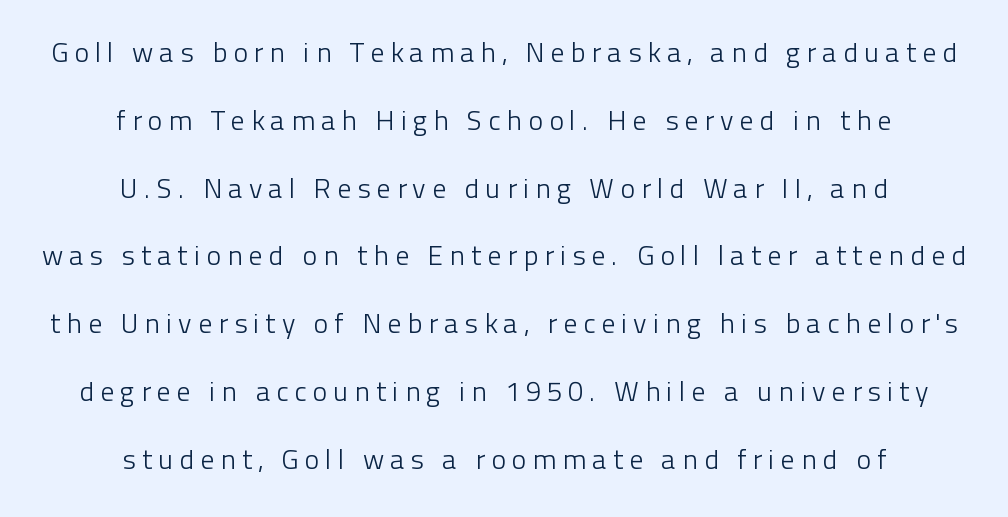
The image shows 28 px light sans-serif type, upright; set centered, loose line spacing (2.42x), unusually wide letter spacing (+0.21 em), not underlined; low stroke contrast and a medium x-height.
